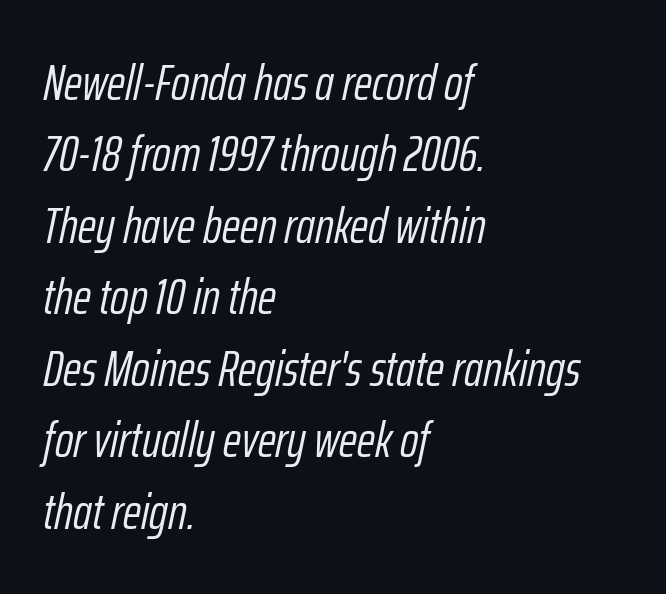
The letters advance in unequal steps, a hallmark of proportional type. This rendering uses left alignment, leaving the right contour irregular. Nothing unusual about the tracking: characters are spaced as the font intends. Stems and bowls with no extra thickness — not bold.
